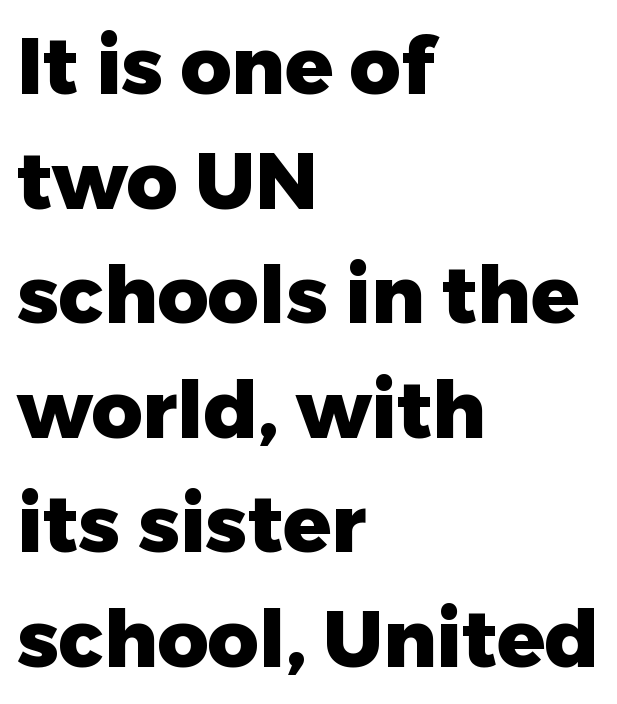
Every stem runs plumb, perpendicular to the baseline. In terms of weight, the rendering is a true, heavy bold. Just letters on the line, the space beneath them empty. Nope, no serifs anywhere on these letters. Looks like regular typesetting: each glyph gets only the width it needs.
